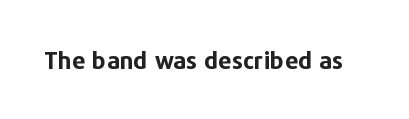
Q: Is the text bold? A: Yes.
Q: Is the text italic (slanted)? A: No, it is upright.
Q: Is the text underlined? A: No.
Q: Is the spacing between letters normal or unusually wide? A: Normal.
